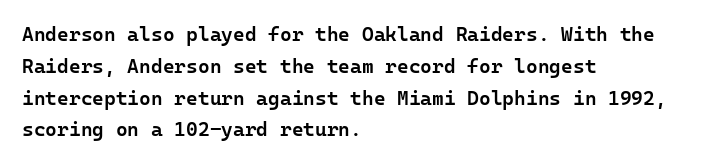
{"italic": "no", "bold": "semi", "underline": "no", "align": "left", "line_spacing": "normal", "line_spacing_ratio": 1.59, "letter_spacing": "normal", "letter_spacing_em": 0.0, "glyph_px": 20}
